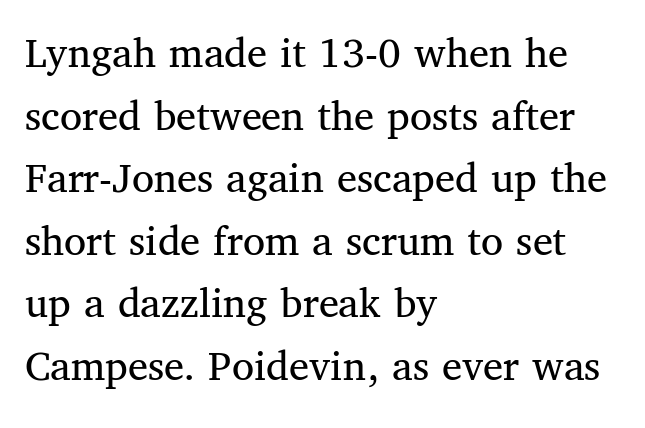
Quick note: underline off. Each letter's strokes conclude with small projecting serifs. Honestly, the row spacing looks completely unremarkable. Characters follow at the spacing the type designer built in. These glyphs show unthickened strokes, regular width or finer.
